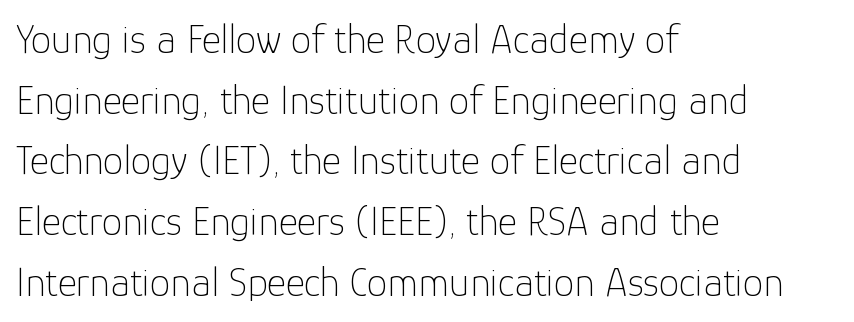
Vertically, the passage feels balanced, rows spaced as you'd expect. This is the regular roman posture of the typeface. A typesetter would call this zero additional tracking. Think standard paragraph weight, or any step lighter than that. The lines are quadded left.
